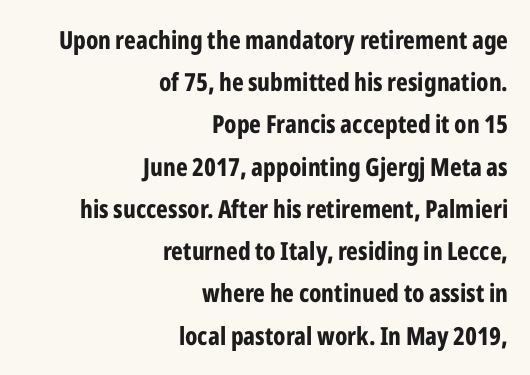
{"italic": "no", "bold": "yes", "underline": "no", "align": "right", "line_spacing": "normal", "line_spacing_ratio": 1.69, "letter_spacing": "normal", "letter_spacing_em": 0.0, "glyph_px": 25}
